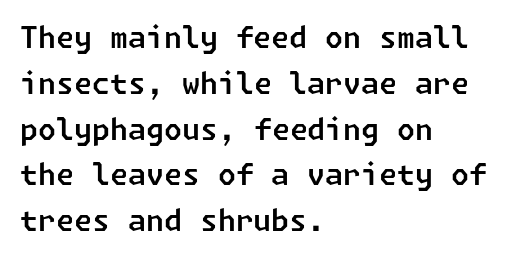
A bare baseline throughout the passage. Serifs: no, the terminals of the letterforms are clean. Line beginnings align vertically; line endings do not. A typesetter would call this zero additional tracking.
